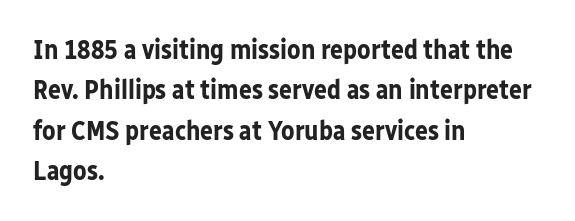
Q: Is the text bold? A: Yes.
Q: Is the text italic (slanted)? A: No, it is upright.
Q: Is the text underlined? A: No.
Q: How is the paragraph aligned? A: Left-aligned.
Q: Is the spacing between letters normal or unusually wide? A: Normal.
Q: Is the spacing between lines tight, normal or loose? A: Normal.
